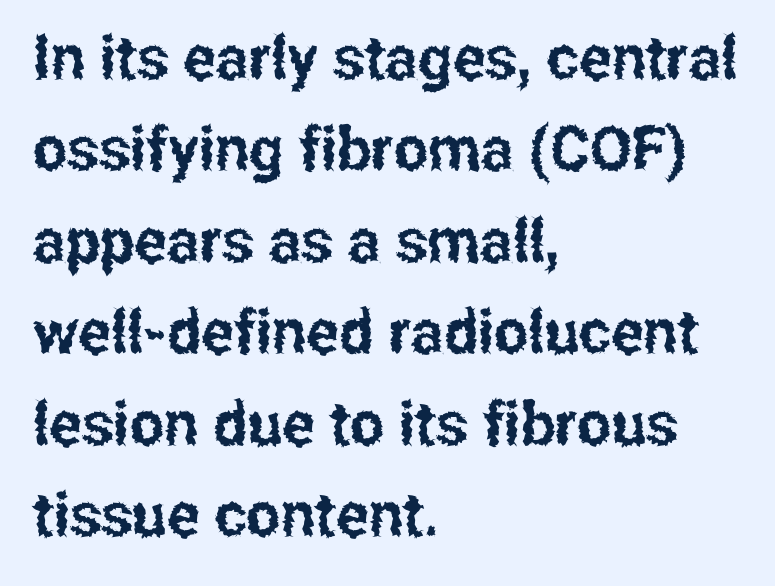
{"serif": "no", "italic": "no", "width": "condensed", "stroke_contrast": "low", "x_height": "medium", "monospaced": "no", "underline": "no", "align": "left", "line_spacing": "normal", "line_spacing_ratio": 1.5, "letter_spacing": "normal", "letter_spacing_em": 0.0, "glyph_px": 61}
